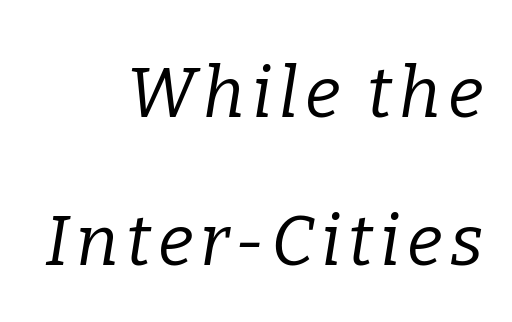
The image shows 70 px regular-weight serif type, italic (leaning right); set right-aligned, loose line spacing (2.12x), not underlined; low stroke contrast and a medium x-height.
